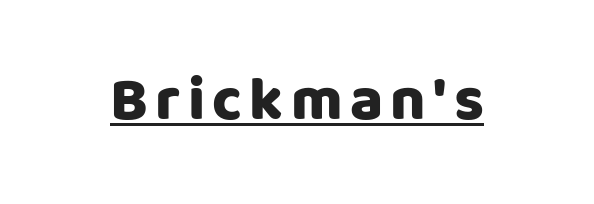
No feet cap the strokes, marking this as sans-serif type. In terms of posture, this sample is upright. Proportional: the letters do not fall into vertical columns. A dark, heavy texture on the line: the type is bold. Centered paragraph, ragged on both sides. In designer terms, the underline attribute is active on this setting.
